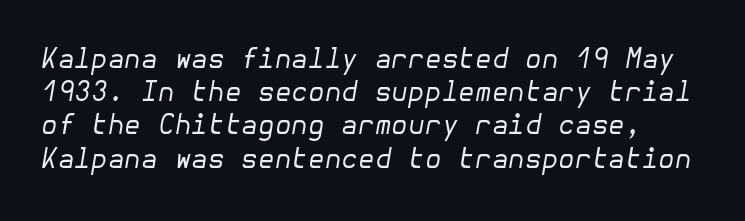
{"italic": "yes", "lean": "right", "slant_degrees": 10, "bold": "no", "underline": "no", "line_spacing_ratio": 1.23, "letter_spacing": "normal", "letter_spacing_em": 0.0, "glyph_px": 27}
